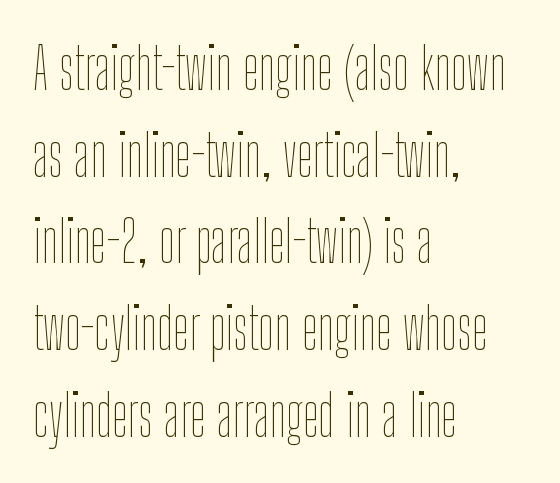
{"italic": "no", "bold": "no", "weight": "thin", "width": "condensed", "stroke_contrast": "low", "x_height": "medium", "monospaced": "no", "underline": "no", "align": "left", "line_spacing": "normal", "line_spacing_ratio": 1.52, "letter_spacing": "normal", "letter_spacing_em": 0.0, "glyph_px": 57}
